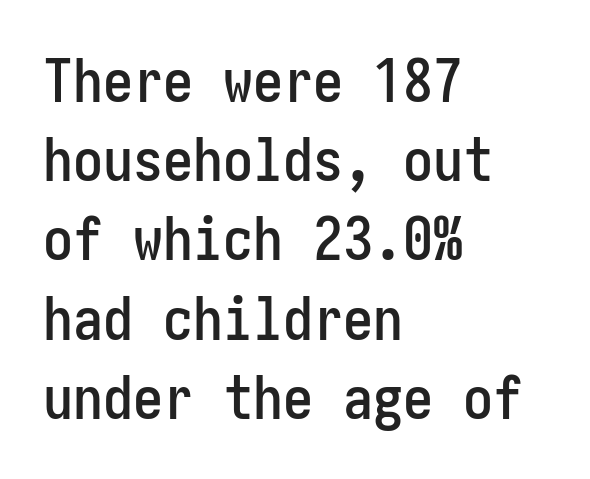
The image shows 60 px condensed sans-serif type, upright; set left-aligned, normal line spacing (1.32x), normal letter spacing, not underlined; low stroke contrast and a medium x-height.
